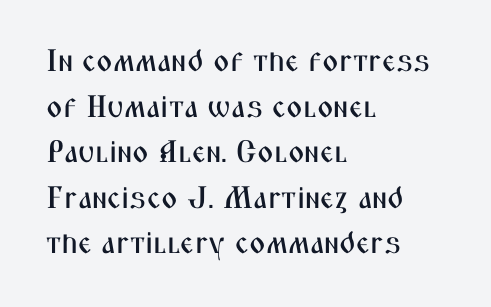
The face used here is rendered with its standard letterfit. Descenders hang freely into open space. Italic? Not at all — the glyphs are vertical. The letters carry no serifs — their stems end cleanly without finishing strokes. Quick note: interline space is typical.
